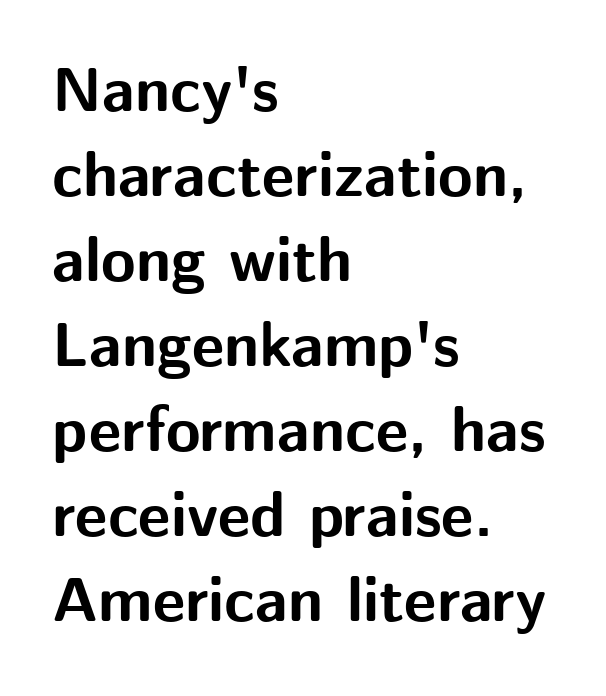
{"serif": "no", "italic": "no", "bold": "yes", "weight": "bold", "width": "normal", "stroke_contrast": "medium", "x_height": "medium", "monospaced": "no", "underline": "no", "align": "left", "line_spacing": "normal", "line_spacing_ratio": 1.35, "letter_spacing": "normal", "letter_spacing_em": 0.0, "glyph_px": 63}
